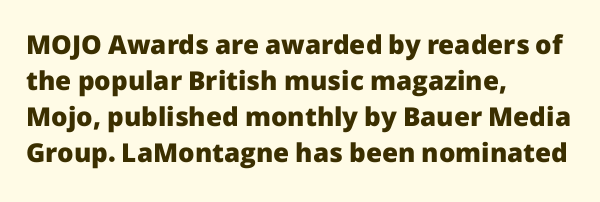
The image shows 26 px bold type, upright; set left-aligned, normal line spacing (1.39x), normal letter spacing, not underlined.
